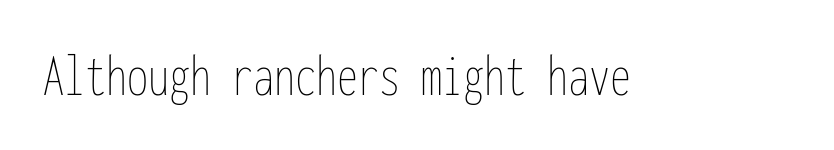
{"italic": "no", "bold": "no", "weight": "thin", "width": "condensed", "stroke_contrast": "low", "x_height": "medium", "monospaced": "yes", "underline": "no", "letter_spacing": "normal", "letter_spacing_em": 0.0, "glyph_px": 60}
